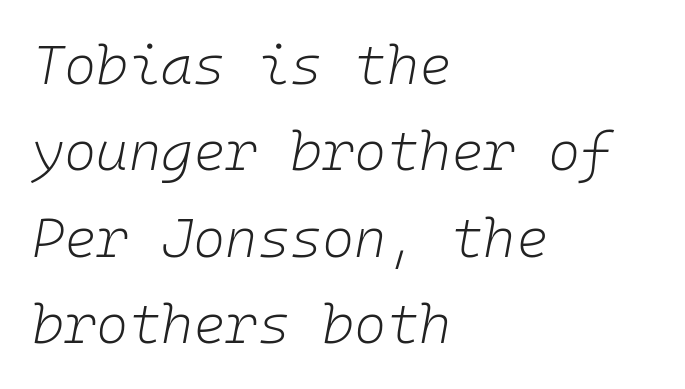
Italic: yes, the glyphs are oblique. Vertical spacing — default. Default kerning and tracking; the words read as compact shapes. Spacing verdict: monospaced, one width for all characters.
